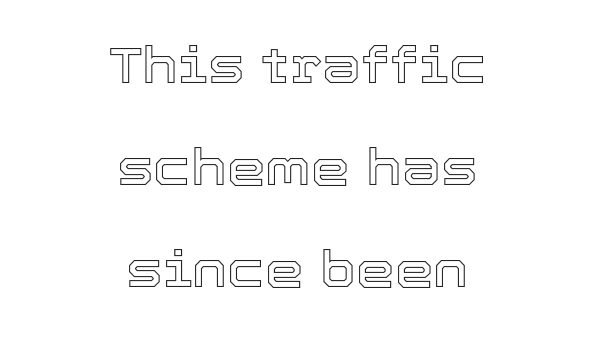
Q: Is the text italic (slanted)? A: No, it is upright.
Q: Is the text underlined? A: No.
Q: How is the paragraph aligned? A: Centered.
Q: Is the spacing between letters normal or unusually wide? A: Normal.
Q: Is the spacing between lines tight, normal or loose? A: Loose.
Q: Width (condensed, normal, or wide)? A: Normal.
Q: x-height? A: Medium.
Q: Monospaced? A: No.
